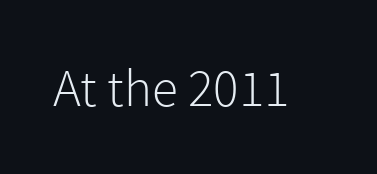
No chunkiness to these letters — they're not bold. Serifs: no, the terminals of the letterforms are clean. The line texture is even and compact thanks to regular tracking. A bare baseline throughout the passage. Here the designer chose a conventional face with non-uniform glyph widths.
